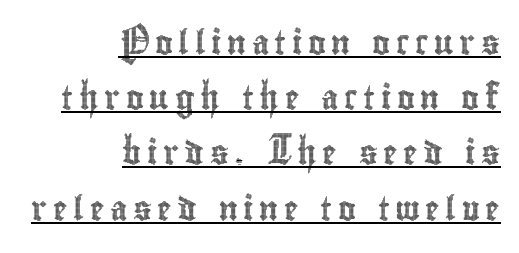
{"italic": "no", "underline": "yes", "align": "right", "line_spacing": "loose", "line_spacing_ratio": 2.3, "letter_spacing": "wide", "letter_spacing_em": 0.23, "glyph_px": 24}
